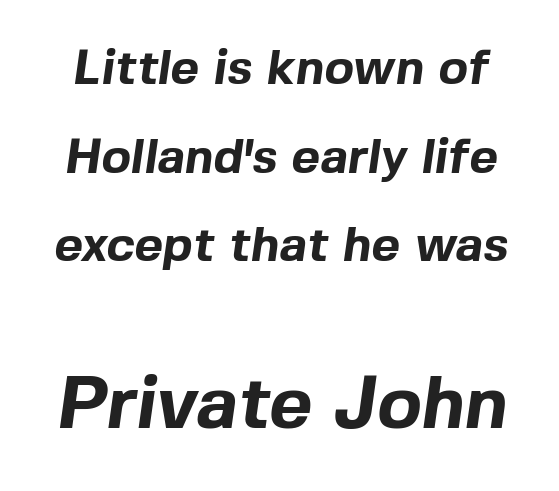
{"serif": "no", "bold": "yes", "weight": "bold", "width": "normal", "x_height": "medium", "monospaced": "no", "underline": "no", "line_spacing_ratio": 1.81, "letter_spacing": "normal", "letter_spacing_em": 0.0, "larger_block": "second", "size_ratio": 1.51, "glyph_px": 74}
